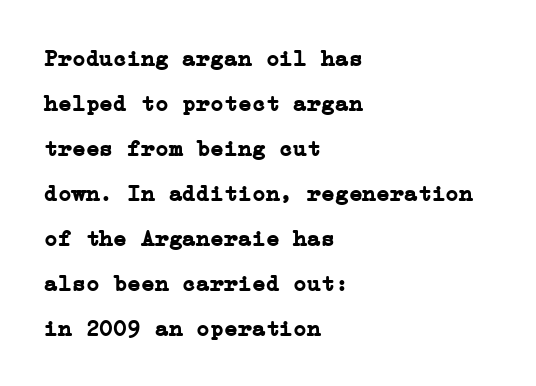
Lines of text with bare space underneath. A typesetter would call this zero additional tracking. The passage shown is emphatically bold. This sample is left-justified, so line endings fall wherever the words run out.
